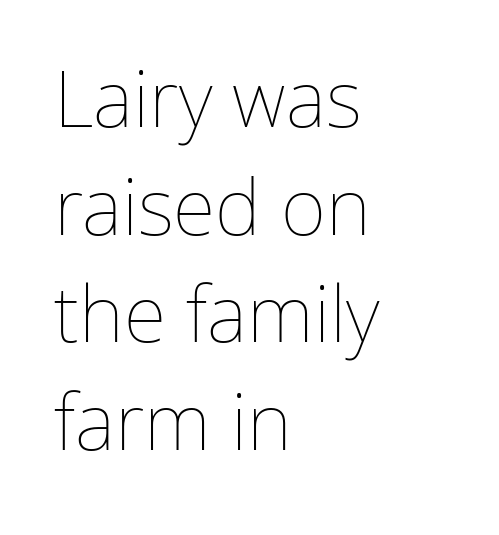
The image shows 78 px thin type, upright; set left-aligned, normal line spacing (1.38x), normal letter spacing, not underlined; low stroke contrast and a medium x-height.
